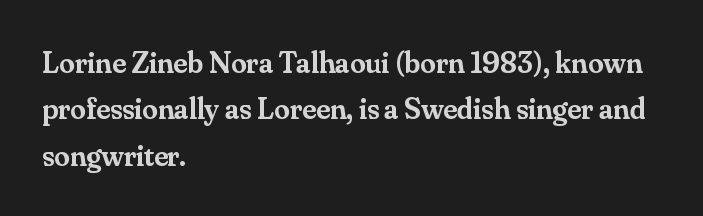
Q: Is the text bold? A: Semi-bold.
Q: Is the text italic (slanted)? A: No, it is upright.
Q: Is the typeface a serif or a sans-serif typeface? A: Serif.
Q: Is the text underlined? A: No.
Q: How is the paragraph aligned? A: Left-aligned.
Q: Is the spacing between letters normal or unusually wide? A: Normal.
Q: Is the spacing between lines tight, normal or loose? A: Normal.
Q: Width (condensed, normal, or wide)? A: Normal.
Q: Stroke contrast? A: Medium.
Q: x-height? A: Small.
Q: Monospaced? A: No.
